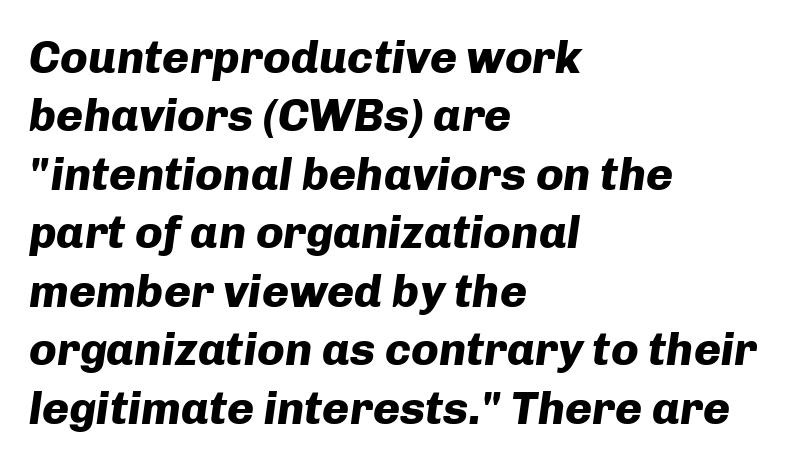
{"italic": "yes", "lean": "right", "slant_degrees": 8, "bold": "yes", "weight": "heavy", "width": "normal", "stroke_contrast": "low", "x_height": "medium", "monospaced": "no", "underline": "no", "align": "left", "line_spacing": "normal", "line_spacing_ratio": 1.27, "letter_spacing": "normal", "letter_spacing_em": 0.0, "glyph_px": 46}
